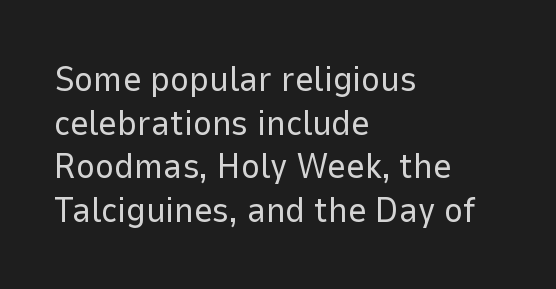
The image shows 36 px regular-weight sans-serif type, upright; set left-aligned, line spacing 1.21x, normal letter spacing, not underlined; low stroke contrast and a medium x-height.
